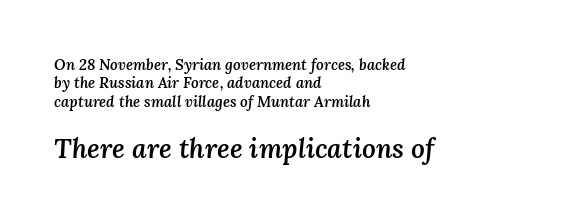
Q: Is the text bold? A: Semi-bold.
Q: Is the text italic (slanted)? A: Yes, it leans right by about 3 degrees.
Q: Is the text underlined? A: No.
Q: How is the paragraph aligned? A: Left-aligned.
Q: Is the spacing between letters normal or unusually wide? A: Normal.
Q: Which block of text is set in a larger size, the first (top) or the second (bottom)? A: The second (bottom) one.
